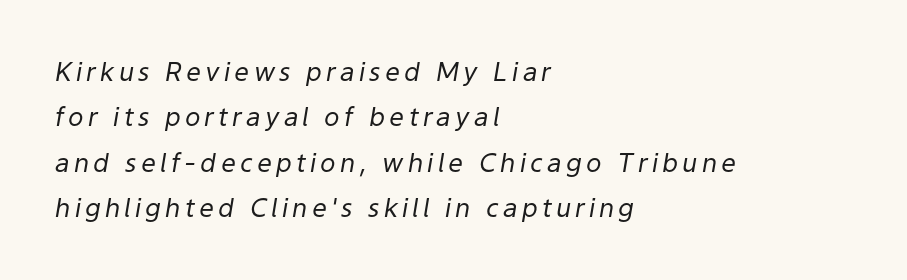
Clear beneath every line of the passage. Vertical stems look standard width or narrower in stroke. A student would call this left alignment; a typographer would say flush left, rag right. The whole block is typeset with a tilt.
